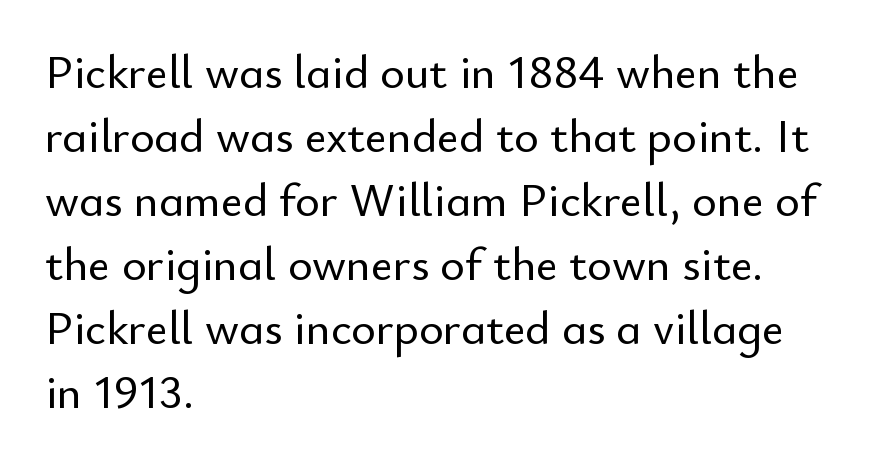
Q: Is the text italic (slanted)? A: No, it is upright.
Q: Is the typeface a serif or a sans-serif typeface? A: Sans-serif.
Q: Is the text underlined? A: No.
Q: How is the paragraph aligned? A: Left-aligned.
Q: Is the spacing between letters normal or unusually wide? A: Normal.
Q: Is the spacing between lines tight, normal or loose? A: Normal.
Q: Width (condensed, normal, or wide)? A: Normal.
Q: Stroke contrast? A: Low.
Q: x-height? A: Small.
Q: Monospaced? A: No.
